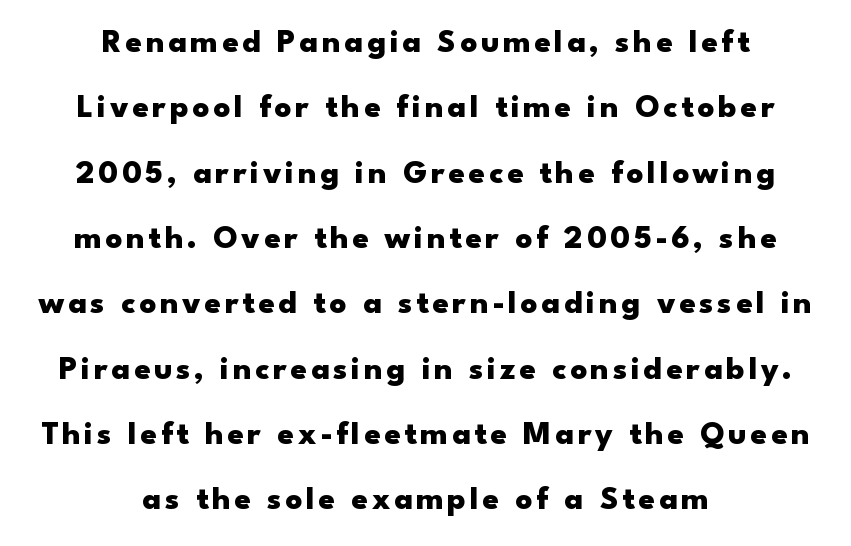
How would I describe the line gaps? Wide and relaxed. Every stem runs plumb, perpendicular to the baseline. The designer went with a sans here, leaving each stem footless. The setting favours the middle, as headings and verse often do. Set as a true bold cut, around the 700 mark.
